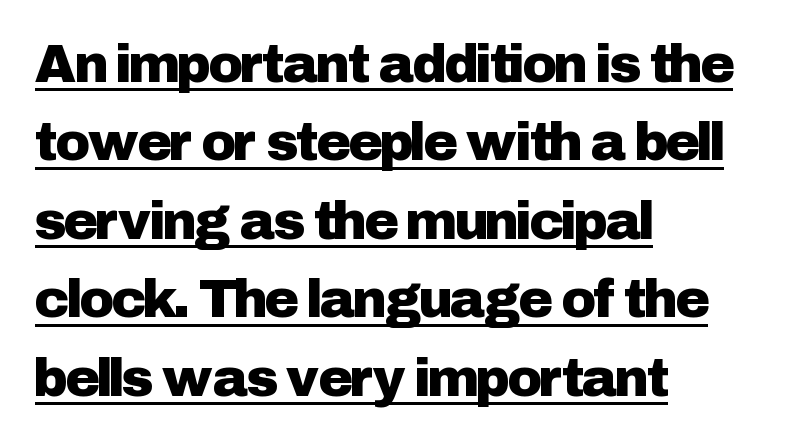
{"serif": "no", "italic": "no", "width": "normal", "stroke_contrast": "low", "x_height": "medium", "monospaced": "no", "underline": "yes", "align": "left", "line_spacing": "normal", "line_spacing_ratio": 1.48, "letter_spacing": "normal", "letter_spacing_em": 0.0, "glyph_px": 53}
